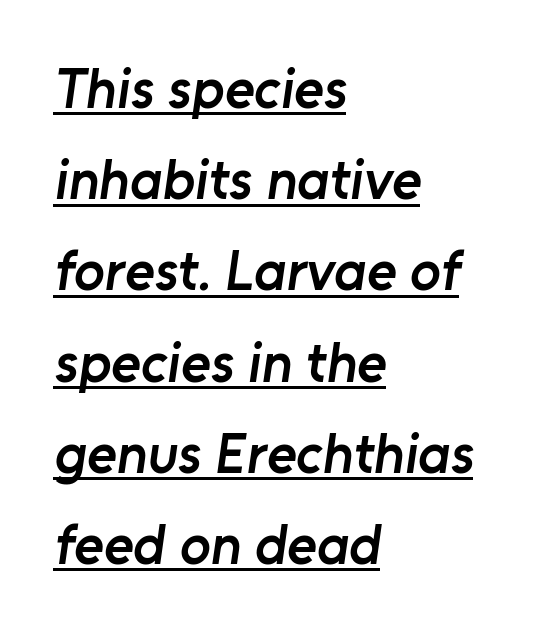
{"serif": "no", "bold": "semi", "weight": "semibold", "width": "normal", "stroke_contrast": "low", "x_height": "medium", "monospaced": "no", "underline": "yes", "align": "left", "line_spacing": "normal", "line_spacing_ratio": 1.6, "letter_spacing": "normal", "letter_spacing_em": 0.0, "glyph_px": 57}
